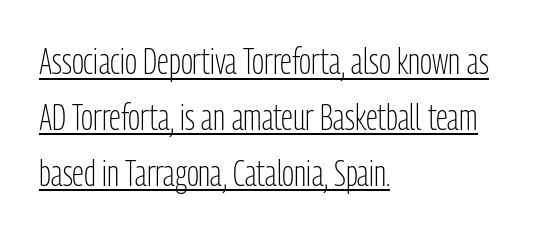
{"serif": "no", "italic": "no", "bold": "no", "weight": "light", "width": "condensed", "stroke_contrast": "low", "x_height": "medium", "monospaced": "no", "underline": "yes", "align": "left", "line_spacing": "normal", "line_spacing_ratio": 1.55, "letter_spacing": "normal", "letter_spacing_em": 0.0, "glyph_px": 36}
